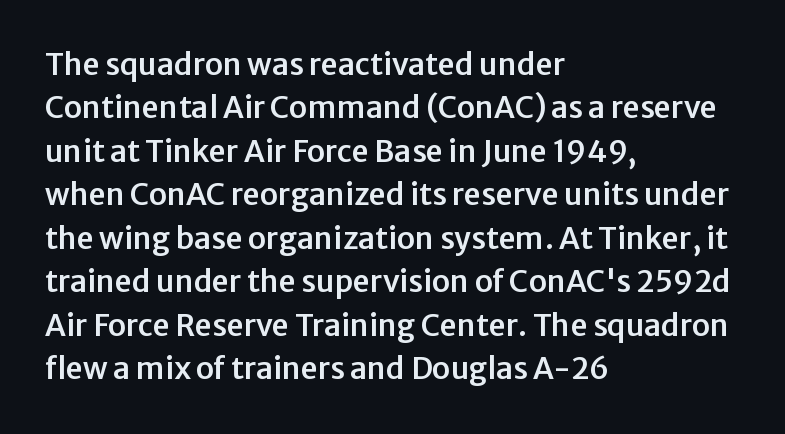
{"serif": "no", "italic": "no", "width": "normal", "stroke_contrast": "low", "x_height": "medium", "monospaced": "no", "underline": "no", "align": "left", "line_spacing": "normal", "line_spacing_ratio": 1.45, "letter_spacing": "normal", "letter_spacing_em": 0.0, "glyph_px": 30}
